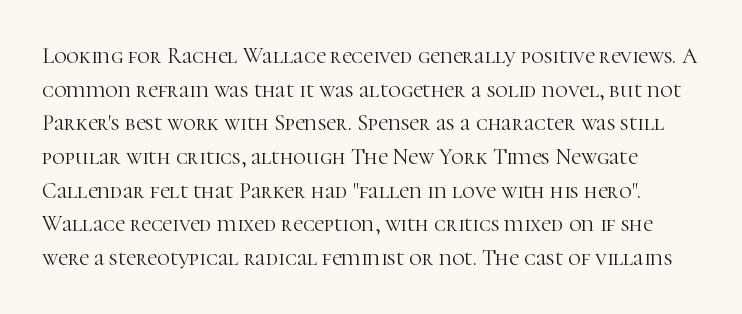
Q: Is the text bold? A: No.
Q: Is the text italic (slanted)? A: No, it is upright.
Q: Is the text underlined? A: No.
Q: Is the spacing between letters normal or unusually wide? A: Normal.
Q: Is the spacing between lines tight, normal or loose? A: Normal.
